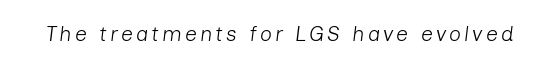
Q: Is the text bold? A: No.
Q: Is the text italic (slanted)? A: Yes, it leans right by about 7 degrees.
Q: Is the text underlined? A: No.
